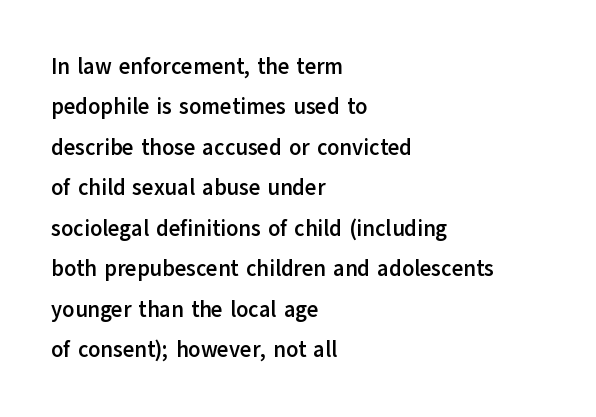
In terms of weight, the rendering is a true, heavy bold. Just letters on the line, the space beneath them empty. How are the letters spaced? Ordinarily, with no added tracking. Does the lettering tilt? It doesn't — this is upright. Short and long lines alike share a common starting point at left.
